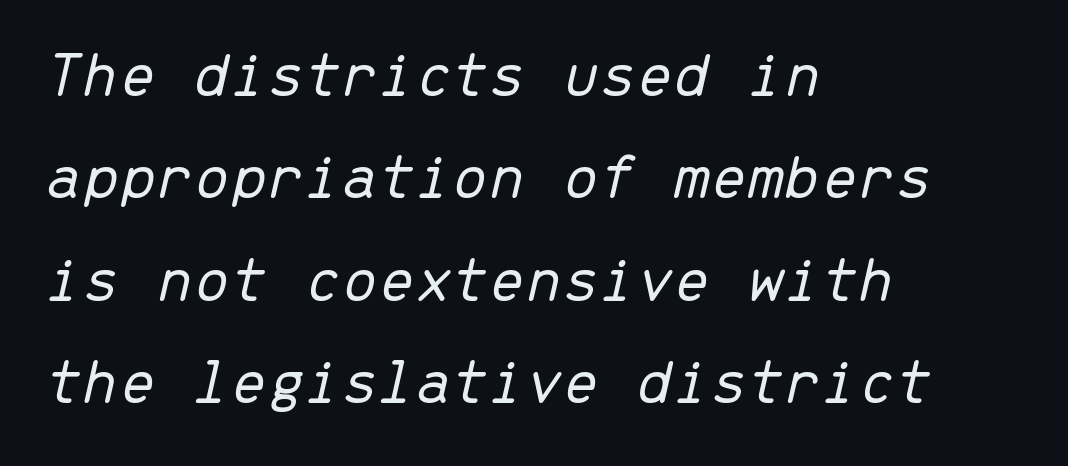
{"italic": "yes", "lean": "right", "slant_degrees": 13, "bold": "no", "weight": "light", "width": "normal", "stroke_contrast": "low", "x_height": "medium", "monospaced": "yes", "underline": "no", "align": "left", "line_spacing": "normal", "line_spacing_ratio": 1.55, "letter_spacing": "normal", "letter_spacing_em": 0.0, "glyph_px": 66}
